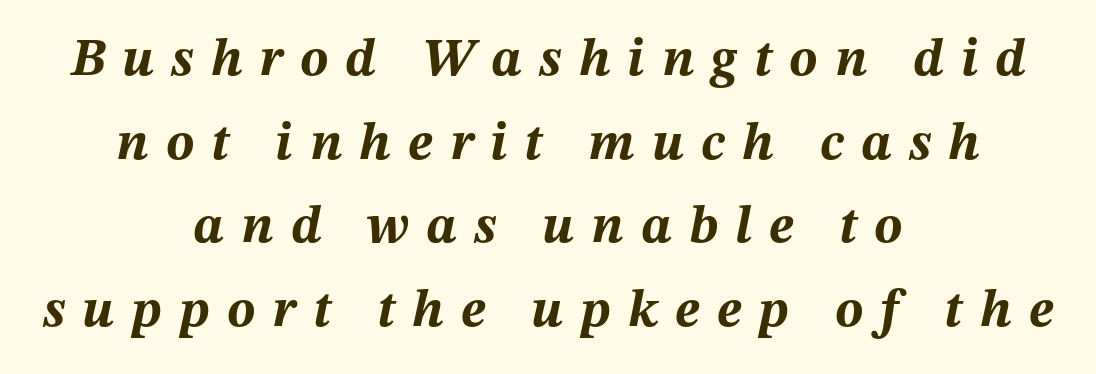
{"italic": "yes", "lean": "right", "slant_degrees": 12, "bold": "yes", "weight": "bold", "width": "normal", "stroke_contrast": "medium", "x_height": "medium", "monospaced": "no", "underline": "no", "align": "center", "line_spacing": "normal", "line_spacing_ratio": 1.58, "letter_spacing": "wide", "letter_spacing_em": 0.32, "glyph_px": 53}
